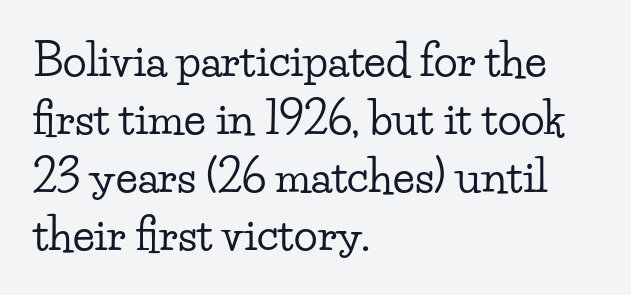
{"serif": "yes", "italic": "no", "width": "wide", "stroke_contrast": "low", "x_height": "small", "monospaced": "no", "underline": "no", "align": "left", "line_spacing": "normal", "line_spacing_ratio": 1.32, "letter_spacing": "normal", "letter_spacing_em": 0.0, "glyph_px": 44}
